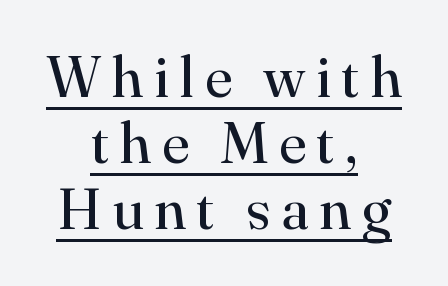
{"serif": "yes", "italic": "no", "bold": "no", "weight": "regular", "width": "normal", "stroke_contrast": "high", "x_height": "small", "monospaced": "no", "underline": "yes", "align": "center", "line_spacing_ratio": 1.16, "glyph_px": 57}
